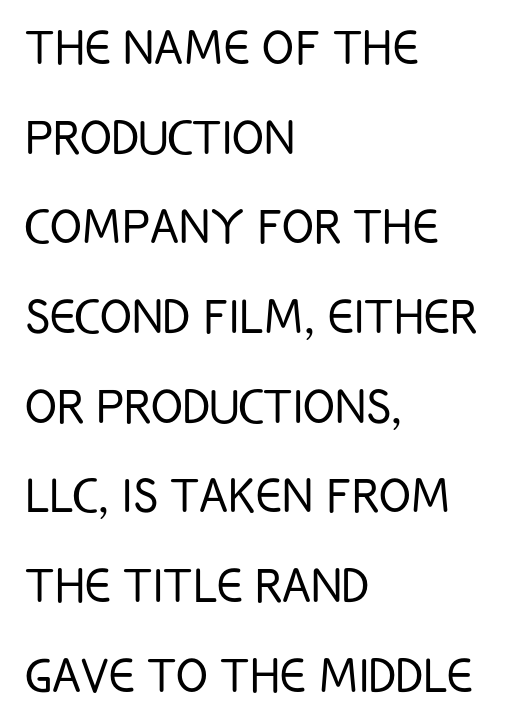
{"serif": "no", "italic": "no", "bold": "no", "weight": "light", "width": "condensed", "stroke_contrast": "low", "x_height": "large", "monospaced": "no", "underline": "no", "align": "left", "line_spacing": "normal", "line_spacing_ratio": 1.52, "letter_spacing": "normal", "letter_spacing_em": 0.0, "glyph_px": 59}
